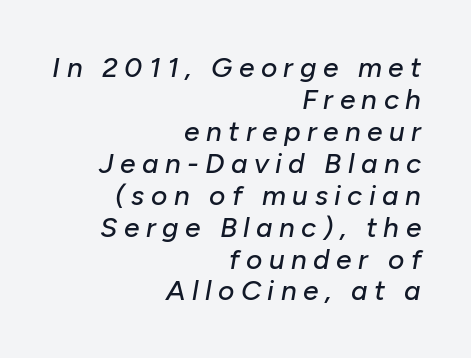
The image shows 28 px text type, italic (leaning right); set right-aligned, tight line spacing (1.14x), unusually wide letter spacing (+0.23 em), not underlined; low stroke contrast and a medium x-height.
